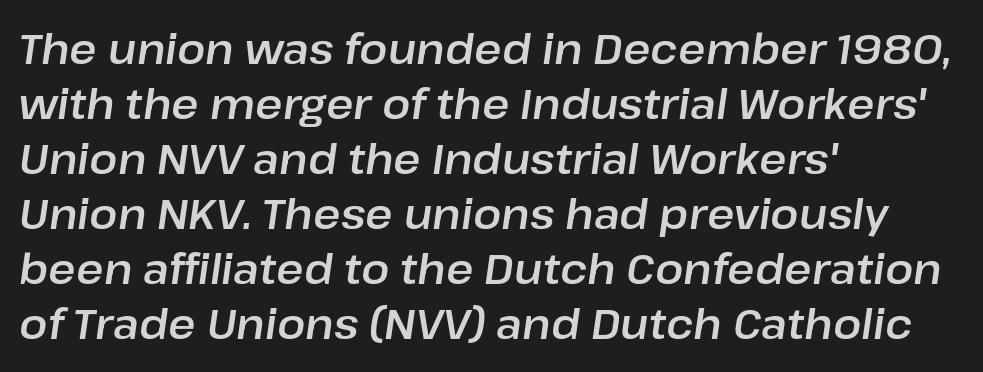
Looks like regular typesetting: each glyph gets only the width it needs. Typeset ragged right — the left edge is the straight one. Check under the words: just untouched page. In terms of posture, this sample is oblique. If you measured baseline to baseline, you'd find a middling distance.
